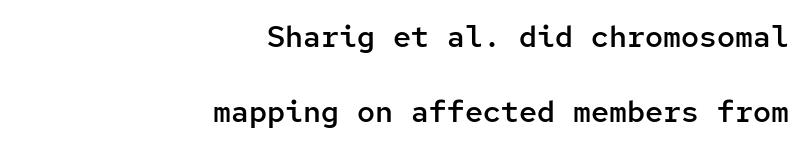
Q: Is the text bold? A: Semi-bold.
Q: Is the text italic (slanted)? A: No, it is upright.
Q: Is the typeface a serif or a sans-serif typeface? A: Sans-serif.
Q: Is the text underlined? A: No.
Q: How is the paragraph aligned? A: Right-aligned.
Q: Is the spacing between letters normal or unusually wide? A: Normal.
Q: Is the spacing between lines tight, normal or loose? A: Loose.
Q: Width (condensed, normal, or wide)? A: Normal.
Q: Stroke contrast? A: Low.
Q: x-height? A: Medium.
Q: Monospaced? A: Yes.
